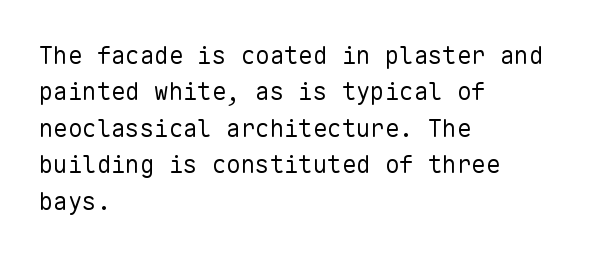
The image shows 24 px text type, upright; set left-aligned, normal line spacing (1.52x), normal letter spacing, not underlined.
